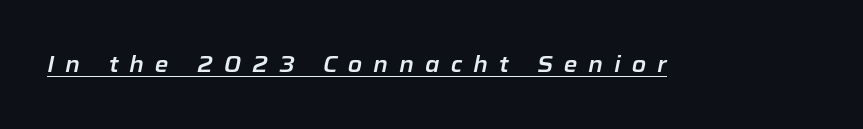
{"italic": "yes", "lean": "right", "slant_degrees": 12, "underline": "yes", "letter_spacing": "wide", "letter_spacing_em": 0.5, "glyph_px": 22}
